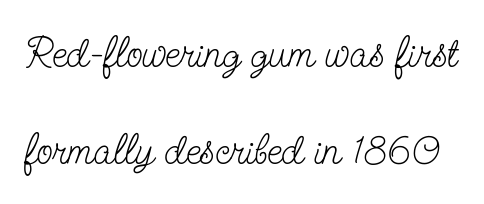
Q: Is the text bold? A: No.
Q: Is the text italic (slanted)? A: Yes.
Q: Is the typeface a serif or a sans-serif typeface? A: Serif.
Q: Is the text underlined? A: No.
Q: Is the spacing between letters normal or unusually wide? A: Normal.
Q: Is the spacing between lines tight, normal or loose? A: Loose.
Q: Width (condensed, normal, or wide)? A: Condensed.
Q: Stroke contrast? A: Low.
Q: x-height? A: Small.
Q: Monospaced? A: No.
